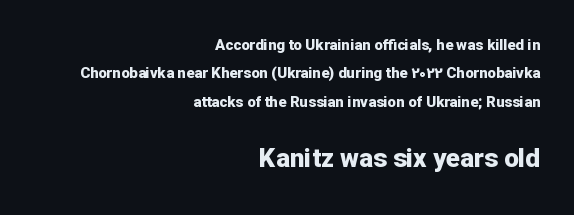
This layout puts the modest block above and the oversized block below. Look at the tracking — it's just the regular setting, nothing added. Underlining? Definitely not there. Do the letters lean? They stand straight.
